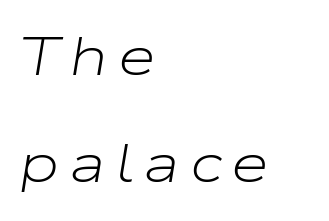
The image shows 55 px light, wide type, italic (leaning right); set left-aligned, loose line spacing (1.94x), not underlined; low stroke contrast and a medium x-height.
